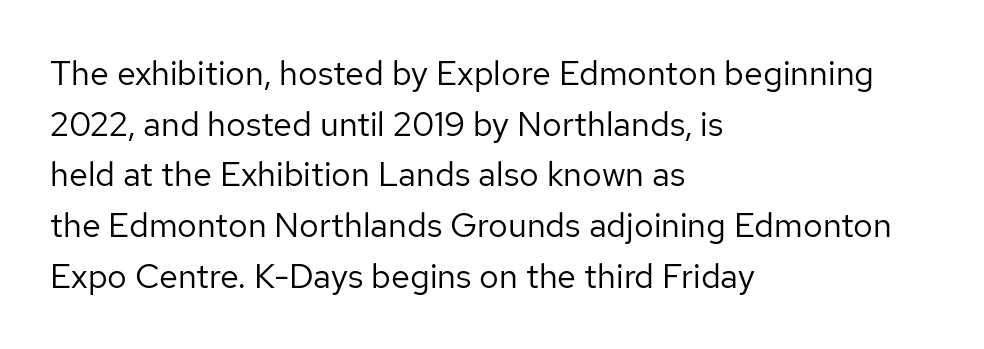
{"serif": "no", "italic": "no", "bold": "no", "weight": "regular", "width": "normal", "stroke_contrast": "low", "x_height": "medium", "monospaced": "no", "underline": "no", "align": "left", "line_spacing": "normal", "line_spacing_ratio": 1.49, "letter_spacing": "normal", "letter_spacing_em": 0.0, "glyph_px": 34}
